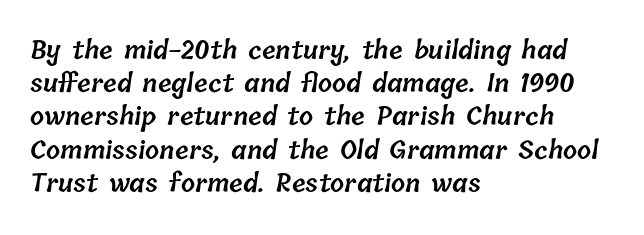
{"bold": "semi", "underline": "no", "align": "left", "line_spacing": "normal", "line_spacing_ratio": 1.33, "letter_spacing": "normal", "letter_spacing_em": 0.0, "glyph_px": 25}
